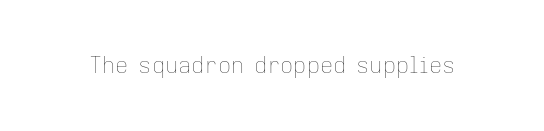
Q: Is the text bold? A: No.
Q: Is the text italic (slanted)? A: No, it is upright.
Q: Is the text underlined? A: No.
Q: Is the spacing between letters normal or unusually wide? A: Normal.
